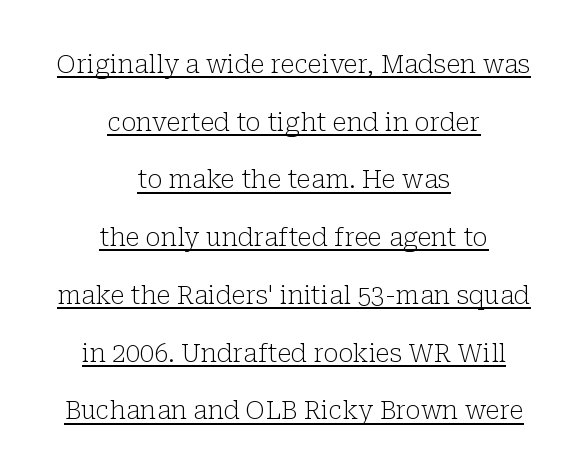
Weight: regular or lighter. The type sits square on the baseline with zero lean. If you measured baseline to baseline, you'd find a long distance. Is the letter spacing exaggerated? No — it looks like the ordinary default.
